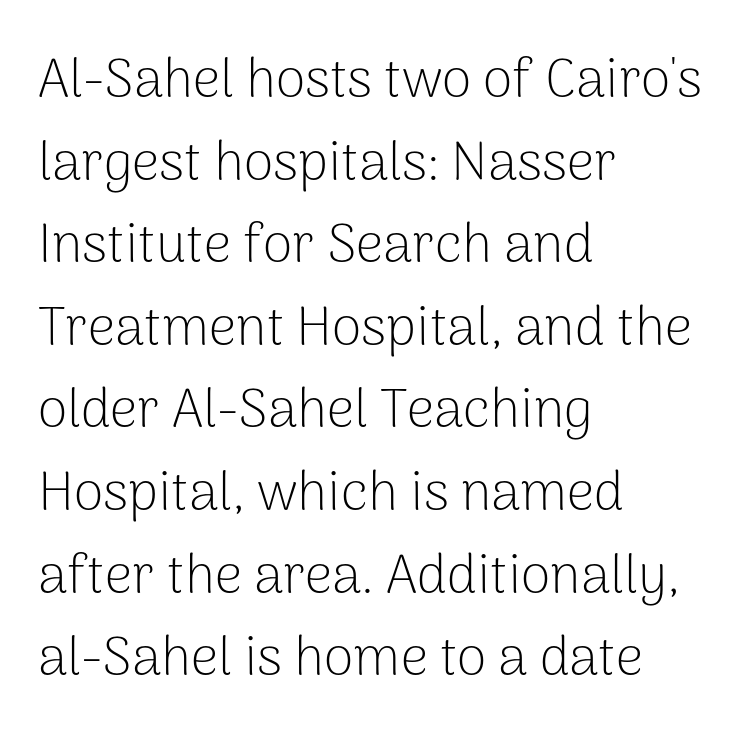
The image shows 54 px light sans-serif type, upright; set left-aligned, normal line spacing (1.53x), normal letter spacing, not underlined; low stroke contrast and a medium x-height.
